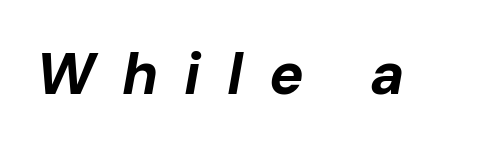
The image shows 58 px bold type, italic (leaning right); set unusually wide letter spacing (+0.45 em), not underlined; low stroke contrast and a medium x-height.
